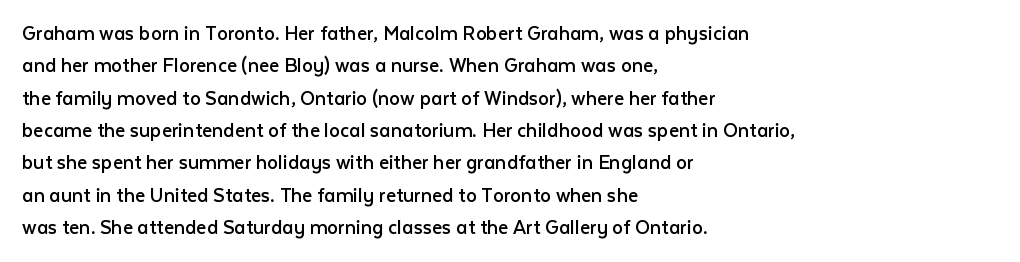
The image shows 22 px text type, upright; set left-aligned, normal line spacing (1.47x), normal letter spacing, not underlined.
